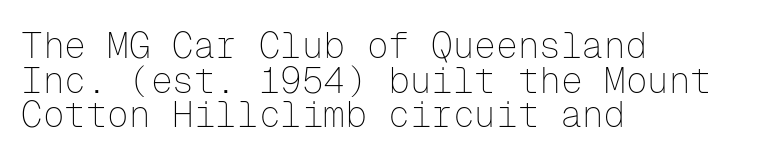
Q: Is the text bold? A: No.
Q: Is the text italic (slanted)? A: No, it is upright.
Q: Is the typeface a serif or a sans-serif typeface? A: Sans-serif.
Q: Is the text underlined? A: No.
Q: How is the paragraph aligned? A: Left-aligned.
Q: Is the spacing between letters normal or unusually wide? A: Normal.
Q: Is the spacing between lines tight, normal or loose? A: Tight.
Q: Width (condensed, normal, or wide)? A: Normal.
Q: Stroke contrast? A: Low.
Q: x-height? A: Medium.
Q: Monospaced? A: Yes.
